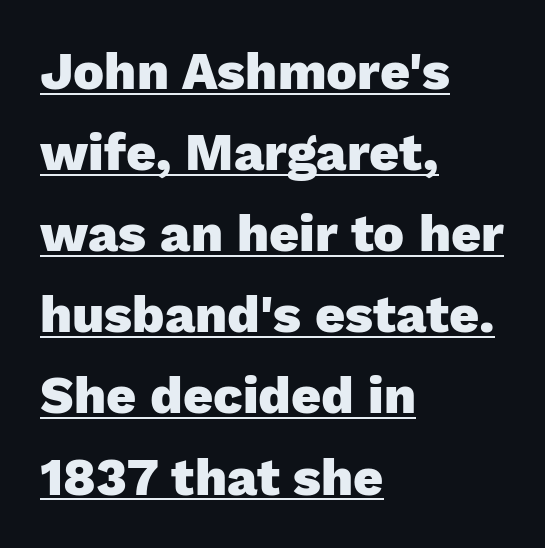
The image shows 52 px heavy sans-serif type, upright; set left-aligned, normal line spacing (1.56x), normal letter spacing, underlined; low stroke contrast and a medium x-height.
